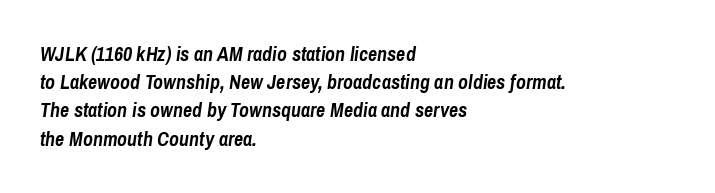
A normal amount of white space separates one row of letters from the next. The letters are bold, with thick, heavy strokes. A clean baseline with only descenders dipping below it. Emphasis-style slanted type is in use. Each line starts at the same left margin while the right side varies. The line texture is even and compact thanks to regular tracking.
